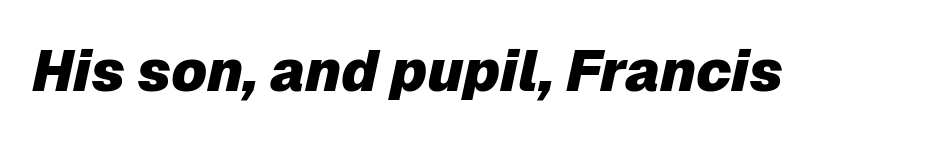
{"italic": "yes", "lean": "right", "slant_degrees": 12, "bold": "yes", "weight": "heavy", "width": "normal", "stroke_contrast": "low", "x_height": "medium", "monospaced": "no", "underline": "no", "letter_spacing": "normal", "letter_spacing_em": 0.0, "glyph_px": 58}
